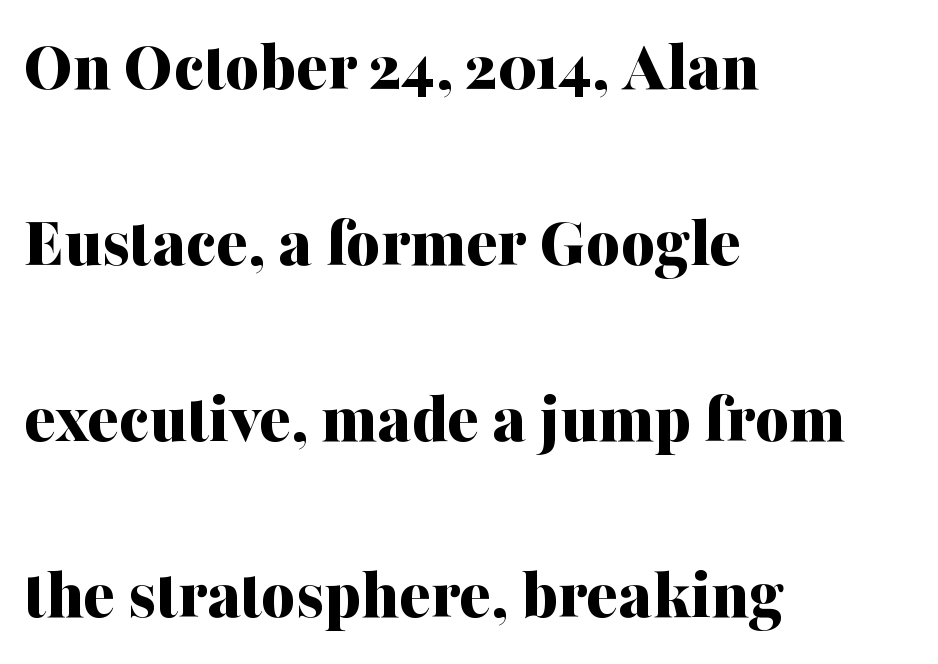
Q: Is the text bold? A: Yes.
Q: Is the text italic (slanted)? A: No, it is upright.
Q: Is the typeface a serif or a sans-serif typeface? A: Serif.
Q: Is the text underlined? A: No.
Q: How is the paragraph aligned? A: Left-aligned.
Q: Is the spacing between letters normal or unusually wide? A: Normal.
Q: Is the spacing between lines tight, normal or loose? A: Loose.
Q: Width (condensed, normal, or wide)? A: Normal.
Q: Stroke contrast? A: Medium.
Q: x-height? A: Medium.
Q: Monospaced? A: No.
